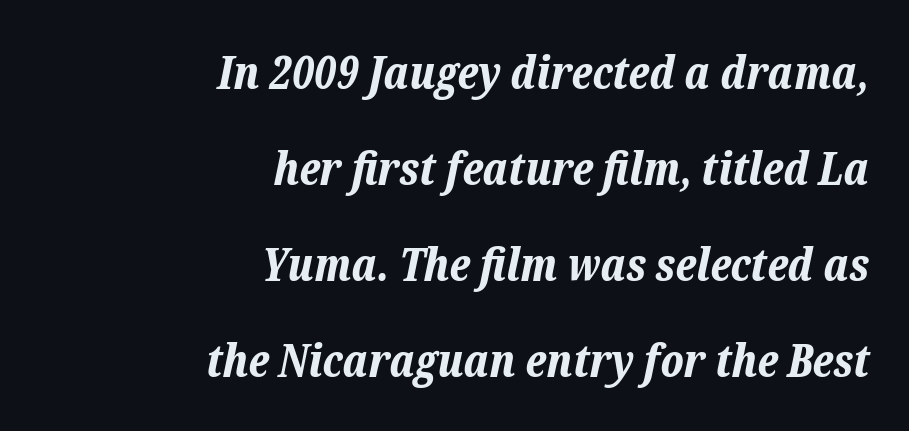
Q: Is the text bold? A: Yes.
Q: Is the text italic (slanted)? A: Yes, it leans right by about 12 degrees.
Q: Is the text underlined? A: No.
Q: How is the paragraph aligned? A: Right-aligned.
Q: Is the spacing between letters normal or unusually wide? A: Normal.
Q: Is the spacing between lines tight, normal or loose? A: Loose.
Q: Width (condensed, normal, or wide)? A: Normal.
Q: Stroke contrast? A: Low.
Q: x-height? A: Medium.
Q: Monospaced? A: No.
